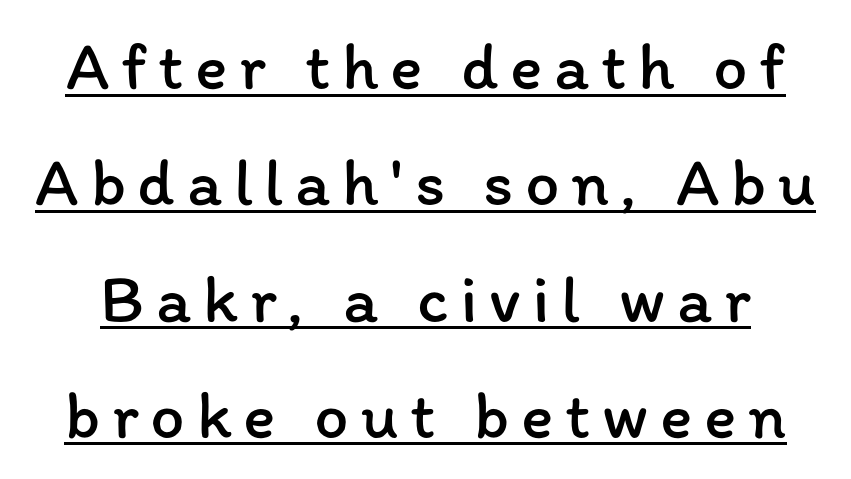
The font is comparable to plain body text, perhaps lighter. Descenders here cross a horizontal rule under the line. Tall strokes in this sample are plumb rather than angled. Varying glyph widths throughout — classic text-font behaviour.
